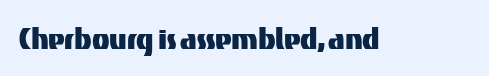
Q: Is the text italic (slanted)? A: No, it is upright.
Q: Is the typeface a serif or a sans-serif typeface? A: Sans-serif.
Q: Is the text underlined? A: No.
Q: Is the spacing between letters normal or unusually wide? A: Normal.
Q: Width (condensed, normal, or wide)? A: Normal.
Q: Stroke contrast? A: Medium.
Q: x-height? A: Medium.
Q: Monospaced? A: No.
